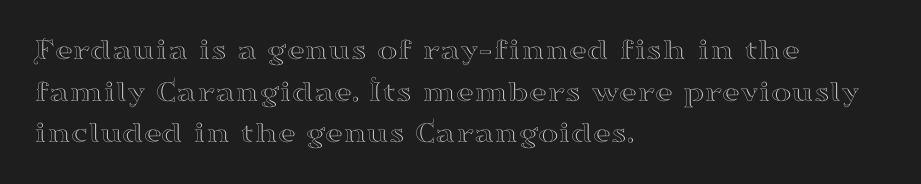
{"serif": "yes", "italic": "no", "width": "wide", "stroke_contrast": "high", "x_height": "small", "monospaced": "no", "underline": "no", "align": "left", "line_spacing": "normal", "line_spacing_ratio": 1.34, "letter_spacing": "normal", "letter_spacing_em": 0.0, "glyph_px": 31}
